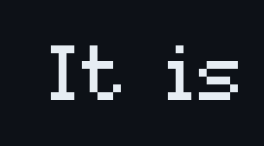
Q: Is the text bold? A: No.
Q: Is the text italic (slanted)? A: No, it is upright.
Q: Is the typeface a serif or a sans-serif typeface? A: Sans-serif.
Q: Is the text underlined? A: No.
Q: Is the spacing between letters normal or unusually wide? A: Normal.
Q: Width (condensed, normal, or wide)? A: Normal.
Q: Stroke contrast? A: Medium.
Q: x-height? A: Medium.
Q: Monospaced? A: No.
